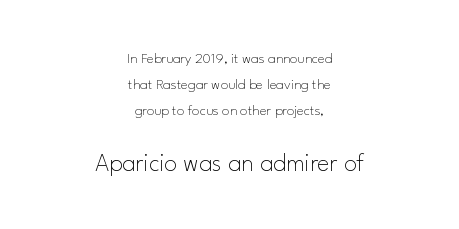
This sample uses plain, unmodified letter spacing. The weight tops out at a normal text grade. The space directly below the letters is spotless. Each line is balanced around a shared central axis.
